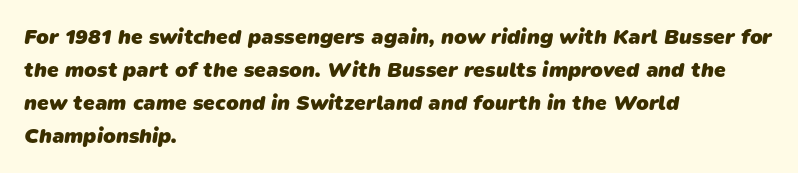
The image shows 21 px bold type; set left-aligned, normal line spacing (1.57x), normal letter spacing, not underlined.
